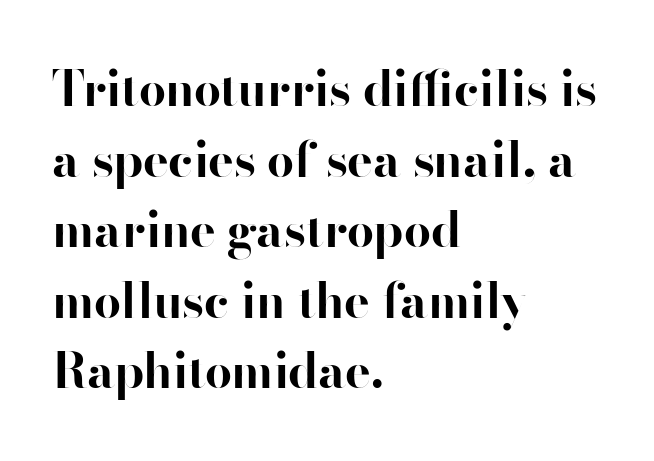
{"serif": "no", "italic": "no", "bold": "yes", "weight": "bold", "width": "normal", "stroke_contrast": "high", "x_height": "small", "monospaced": "no", "underline": "no", "align": "left", "line_spacing": "normal", "line_spacing_ratio": 1.47, "letter_spacing": "normal", "letter_spacing_em": 0.0, "glyph_px": 48}
